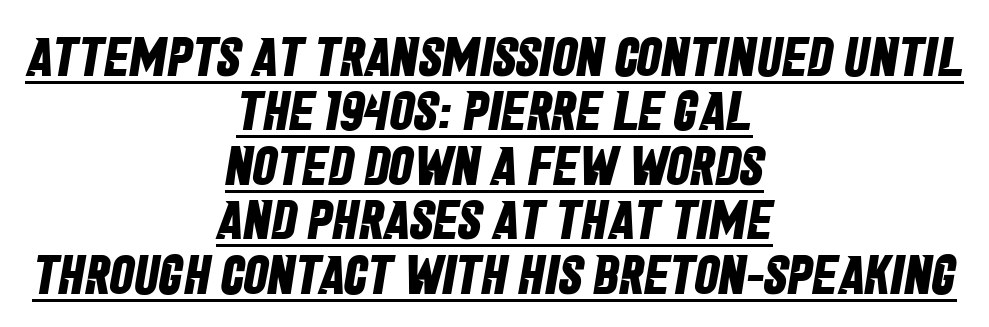
The image shows 55 px bold, condensed sans-serif type; set centered, tight line spacing (0.99x), normal letter spacing, underlined; low stroke contrast and a large x-height.
